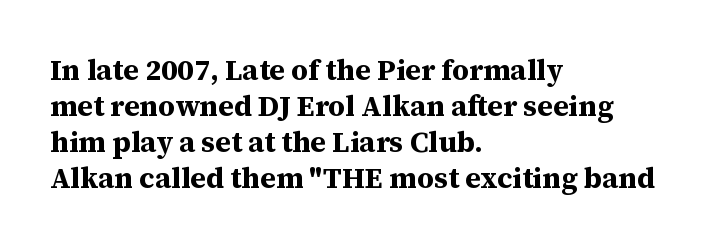
The image shows 29 px bold serif type, upright; set left-aligned, line spacing 1.24x, normal letter spacing, not underlined; medium stroke contrast and a medium x-height.
